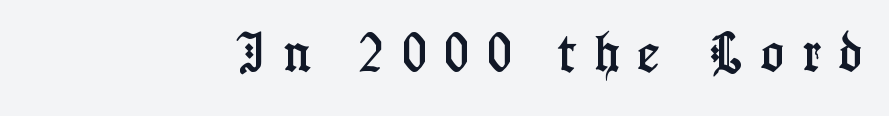
The image shows 43 px condensed serif type, upright; set right-aligned, unusually wide letter spacing (+0.43 em), not underlined; low stroke contrast and a medium x-height.
